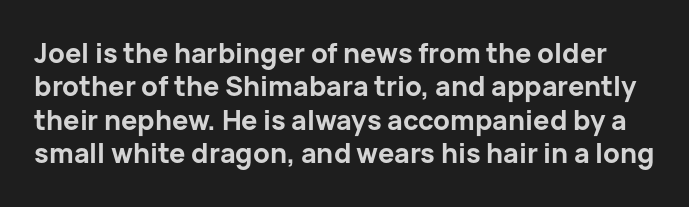
Between one letter and the next there's only the usual sliver of space. Do the letters lean? They stand straight. The typesetting leans heavy: a genuine bold. Each row of text sits above clean, open space.
